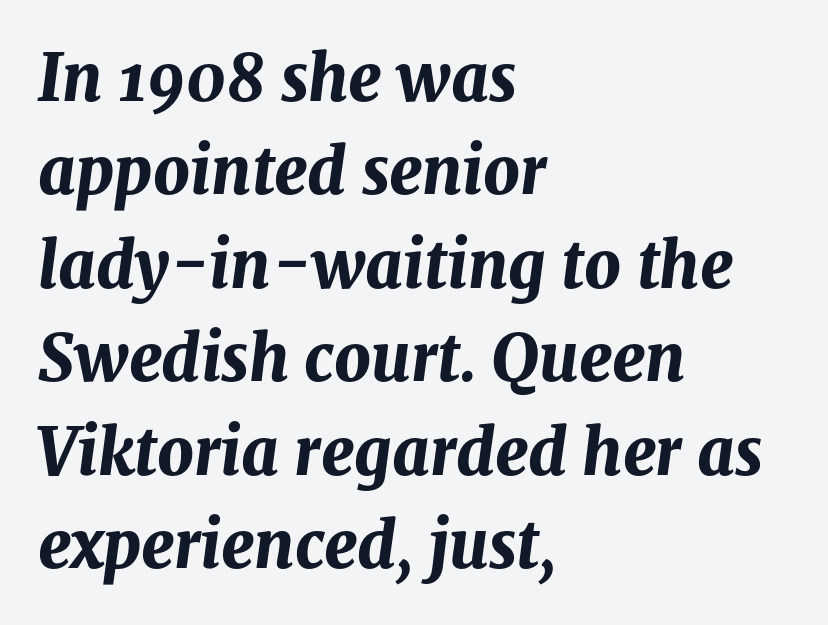
A student would call this left alignment; a typographer would say flush left, rag right. Decoration check: the copy has no underline. Is this a fixed-width face? No — the glyphs have proportional, varying widths. Strong, thick strokes mark this as bold type.
